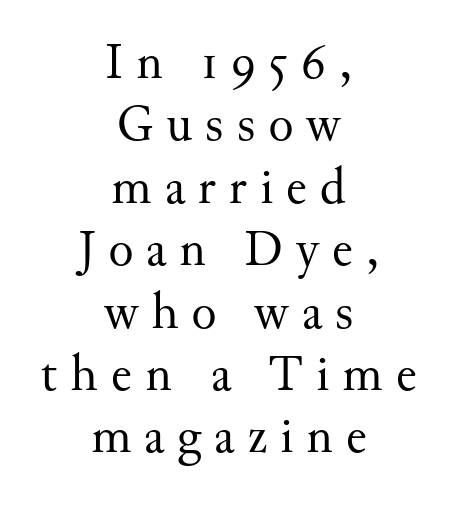
Typeset on center — no edge is straight. Bold? No — there's no thickening of the strokes. Think of a printed novel: that variable character pitch is what you see here. A typesetter would label this face a serif.
